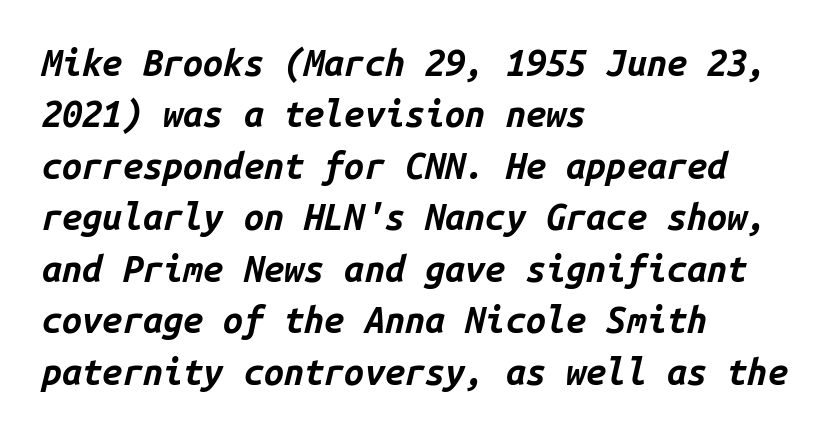
{"italic": "yes", "lean": "right", "slant_degrees": 14, "bold": "yes", "weight": "bold", "width": "normal", "stroke_contrast": "low", "x_height": "medium", "monospaced": "yes", "underline": "no", "align": "left", "line_spacing": "normal", "line_spacing_ratio": 1.43, "letter_spacing": "normal", "letter_spacing_em": 0.0, "glyph_px": 36}
